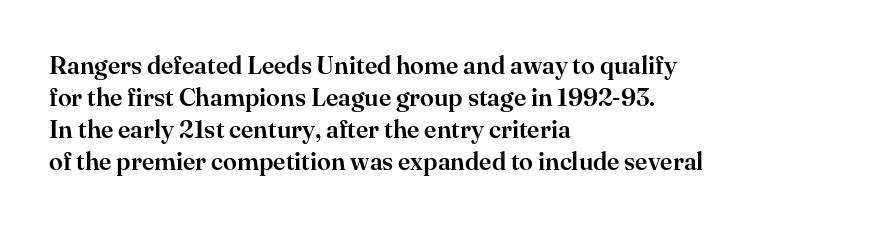
Q: Is the text italic (slanted)? A: No, it is upright.
Q: Is the text underlined? A: No.
Q: How is the paragraph aligned? A: Left-aligned.
Q: Is the spacing between letters normal or unusually wide? A: Normal.
Q: Is the spacing between lines tight, normal or loose? A: Normal.
